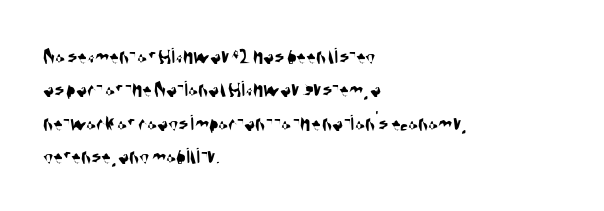
{"underline": "no", "align": "left", "line_spacing": "normal", "line_spacing_ratio": 1.45, "letter_spacing": "normal", "letter_spacing_em": 0.0, "glyph_px": 23}
